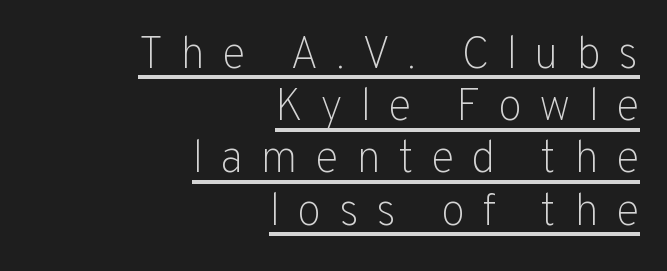
Q: Is the text bold? A: No.
Q: Is the text italic (slanted)? A: No, it is upright.
Q: Is the typeface a serif or a sans-serif typeface? A: Sans-serif.
Q: Is the text underlined? A: Yes.
Q: How is the paragraph aligned? A: Right-aligned.
Q: Is the spacing between letters normal or unusually wide? A: Unusually wide.
Q: Width (condensed, normal, or wide)? A: Normal.
Q: Stroke contrast? A: Low.
Q: x-height? A: Medium.
Q: Monospaced? A: No.
